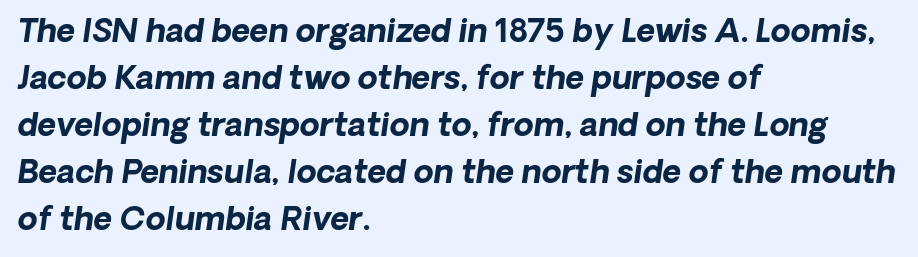
Q: Is the text bold? A: Yes.
Q: Is the text italic (slanted)? A: Yes, it leans right by about 8 degrees.
Q: Is the text underlined? A: No.
Q: How is the paragraph aligned? A: Left-aligned.
Q: Is the spacing between letters normal or unusually wide? A: Normal.
Q: Is the spacing between lines tight, normal or loose? A: Normal.
Q: Width (condensed, normal, or wide)? A: Normal.
Q: Stroke contrast? A: Low.
Q: x-height? A: Medium.
Q: Monospaced? A: No.
